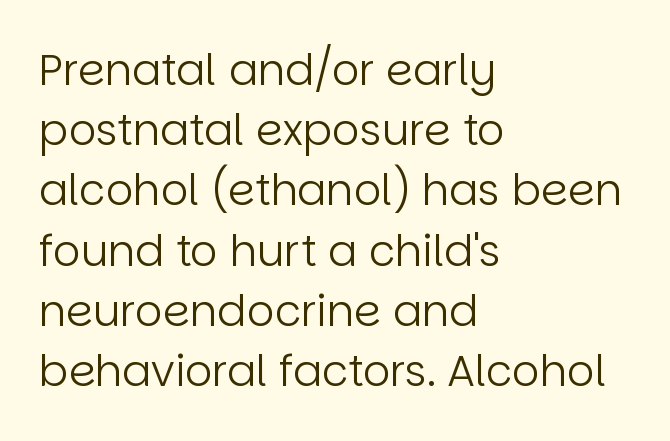
Q: Is the text bold? A: No.
Q: Is the text italic (slanted)? A: No, it is upright.
Q: Is the typeface a serif or a sans-serif typeface? A: Sans-serif.
Q: Is the text underlined? A: No.
Q: How is the paragraph aligned? A: Left-aligned.
Q: Is the spacing between letters normal or unusually wide? A: Normal.
Q: Is the spacing between lines tight, normal or loose? A: Normal.
Q: Width (condensed, normal, or wide)? A: Normal.
Q: Stroke contrast? A: Low.
Q: x-height? A: Large.
Q: Monospaced? A: No.
